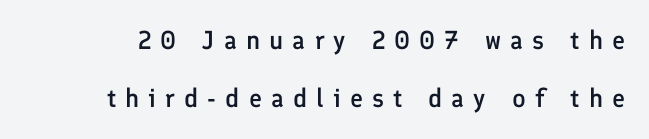
The image shows 26 px text type, upright; set loose line spacing (2.24x), unusually wide letter spacing (+0.35 em), not underlined.
